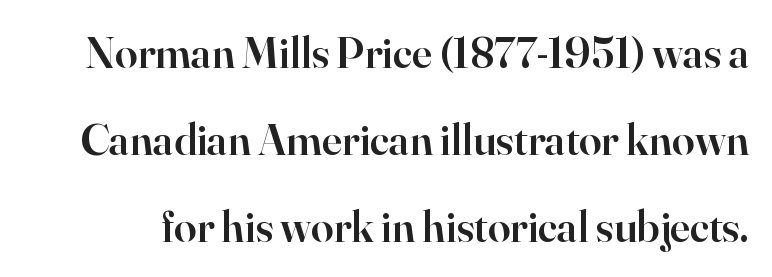
The image shows 45 px semibold serif type, upright; set loose line spacing (1.93x), normal letter spacing, not underlined; high stroke contrast and a small x-height.
